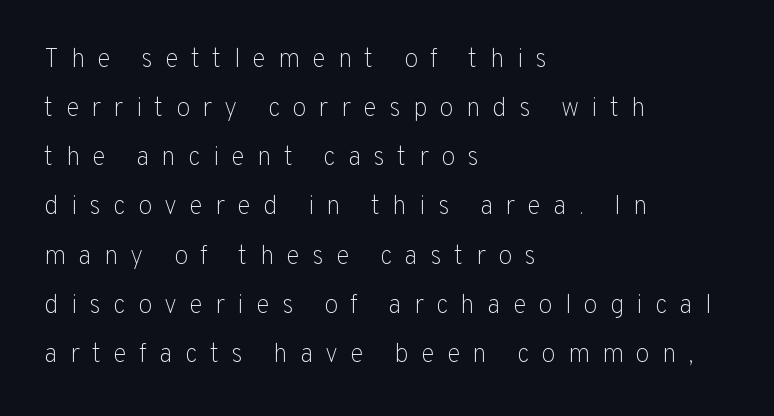
The image shows 26 px text type, upright; set left-aligned, line spacing 1.89x, unusually wide letter spacing (+0.47 em), not underlined.
